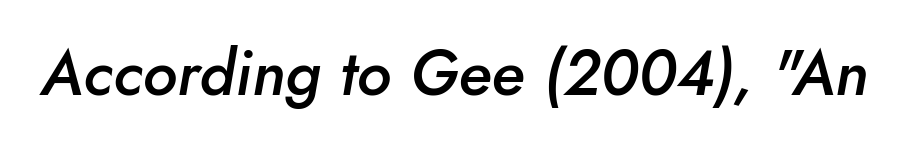
Letters rest on an invisible, unmarked baseline. The line texture is even and compact thanks to regular tracking. Do the characters align in a grid? No, the font is proportional. What weight is shown? A semibold, between regular and bold. The text carries the slant typical of an italic or oblique font.
